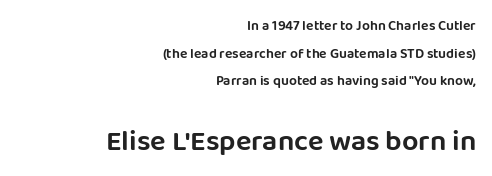
{"serif": "no", "italic": "no", "width": "normal", "stroke_contrast": "low", "x_height": "large", "monospaced": "no", "underline": "no", "align": "right", "line_spacing": "loose", "line_spacing_ratio": 1.98, "letter_spacing": "normal", "letter_spacing_em": 0.0, "larger_block": "second", "size_ratio": 2.07, "glyph_px": 29}
